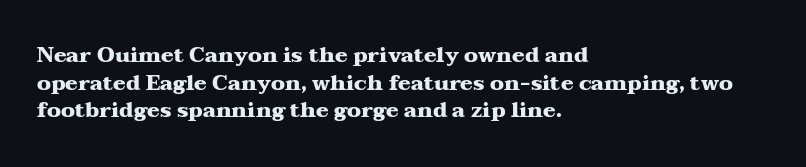
Q: Is the text bold? A: Yes.
Q: Is the text italic (slanted)? A: No, it is upright.
Q: Is the text underlined? A: No.
Q: How is the paragraph aligned? A: Left-aligned.
Q: Is the spacing between letters normal or unusually wide? A: Normal.
Q: Is the spacing between lines tight, normal or loose? A: Normal.
